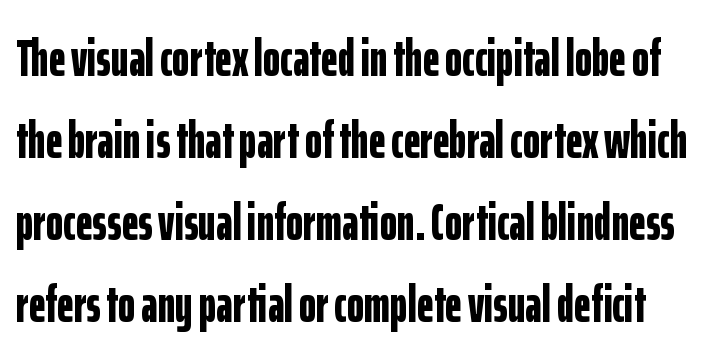
You can tell from the bare stems that sans-serif type was used. Glyph-to-glyph distance matches everyday printed text. Its strokes are broad and dark, the hallmark of bold type. Any mark beneath the type? The region is blank.
